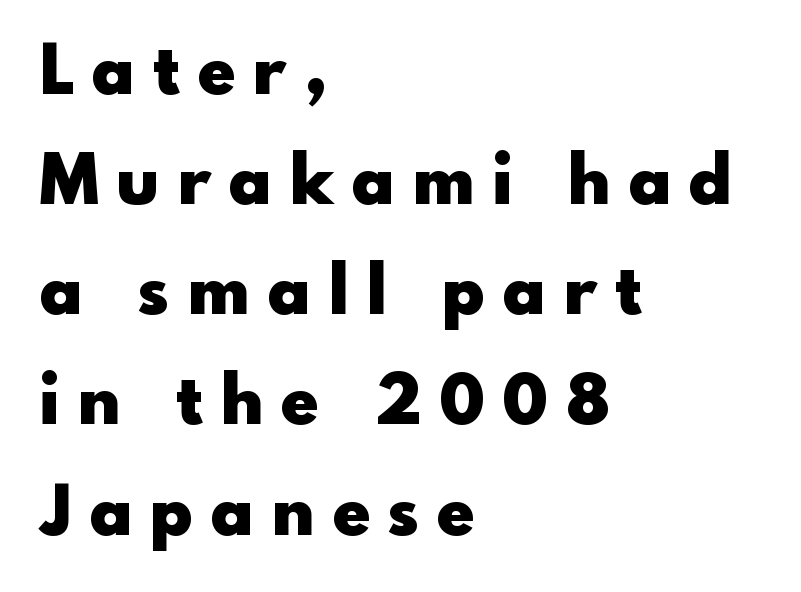
Q: Is the text bold? A: Yes.
Q: Is the text italic (slanted)? A: No, it is upright.
Q: Is the typeface a serif or a sans-serif typeface? A: Sans-serif.
Q: Is the text underlined? A: No.
Q: How is the paragraph aligned? A: Left-aligned.
Q: Is the spacing between letters normal or unusually wide? A: Unusually wide.
Q: Is the spacing between lines tight, normal or loose? A: Normal.
Q: Width (condensed, normal, or wide)? A: Normal.
Q: x-height? A: Small.
Q: Monospaced? A: No.
